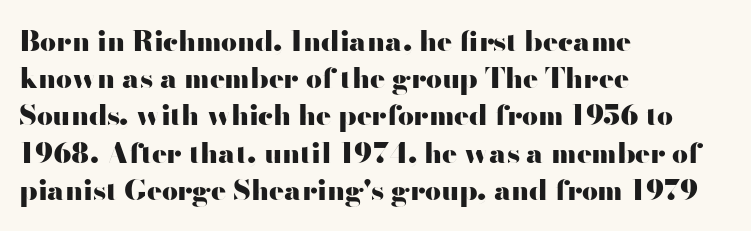
Q: Is the text bold? A: Yes.
Q: Is the text italic (slanted)? A: No, it is upright.
Q: Is the typeface a serif or a sans-serif typeface? A: Serif.
Q: Is the text underlined? A: No.
Q: How is the paragraph aligned? A: Left-aligned.
Q: Is the spacing between letters normal or unusually wide? A: Normal.
Q: Is the spacing between lines tight, normal or loose? A: Normal.
Q: Width (condensed, normal, or wide)? A: Wide.
Q: Stroke contrast? A: High.
Q: x-height? A: Small.
Q: Monospaced? A: No.
